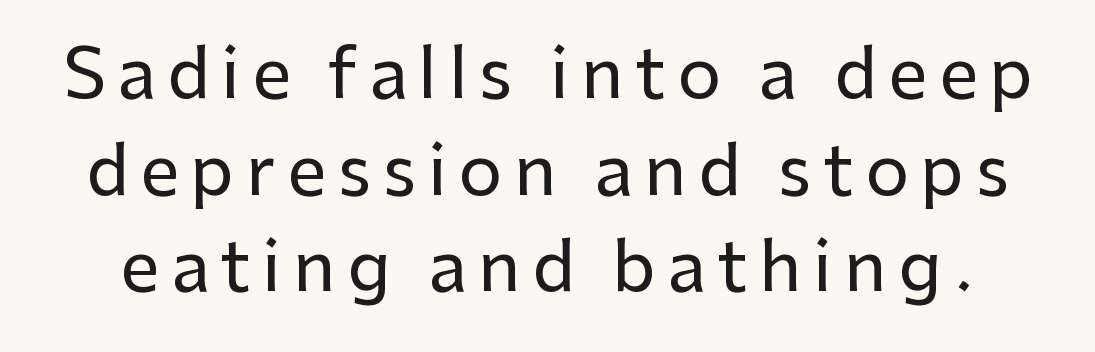
The image shows 69 px sans-serif type, upright; set normal line spacing (1.4x), not underlined; low stroke contrast and a medium x-height.
